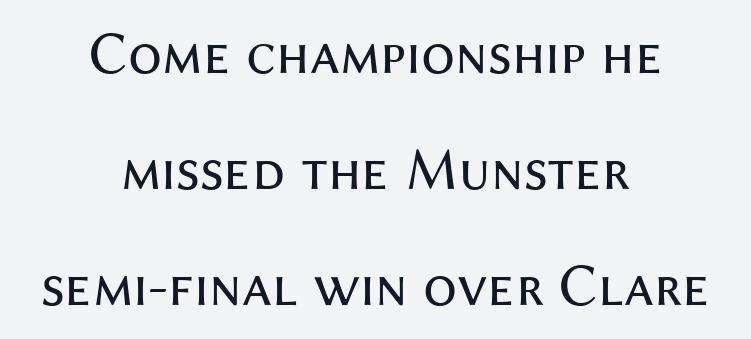
Q: Is the text bold? A: No.
Q: Is the text italic (slanted)? A: No, it is upright.
Q: Is the typeface a serif or a sans-serif typeface? A: Sans-serif.
Q: Is the text underlined? A: No.
Q: How is the paragraph aligned? A: Centered.
Q: Is the spacing between letters normal or unusually wide? A: Normal.
Q: Is the spacing between lines tight, normal or loose? A: Loose.
Q: Width (condensed, normal, or wide)? A: Normal.
Q: Stroke contrast? A: Medium.
Q: x-height? A: Medium.
Q: Monospaced? A: No.
